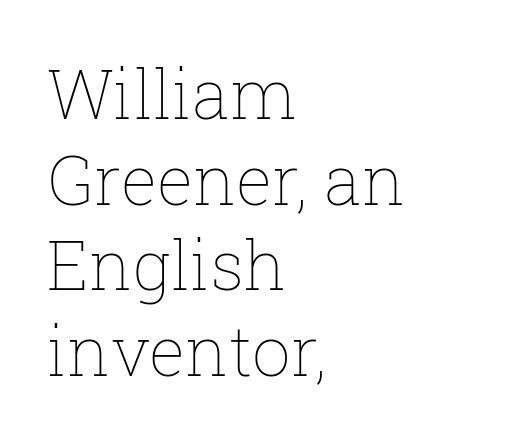
The type is set solid horizontally, with unmodified tracking. Underlining? Definitely not there. Compared with a centered layout, this one pins lines to the left instead. Each letter keeps its own natural width here, so spacing adapts to shape.
